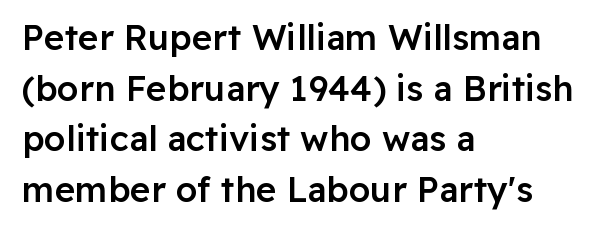
The image shows 35 px semibold sans-serif type, upright; set left-aligned, normal line spacing (1.45x), normal letter spacing, not underlined; low stroke contrast and a medium x-height.
